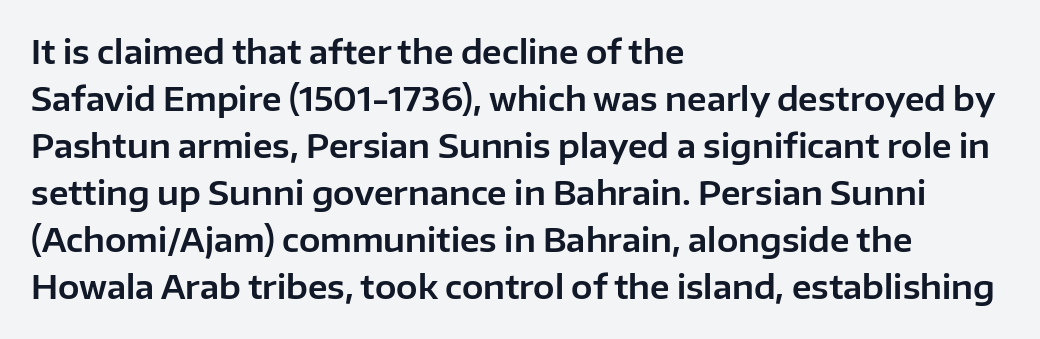
Each word holds together tightly as a unit, with standard inter-letter gaps. Nope, not italic — everything's standing straight. Lines of text with bare space underneath. A typesetter would call this leading conventional body-copy spacing. Stroke terminals: plain, sans-serif. Where is the straight margin? On the left.
